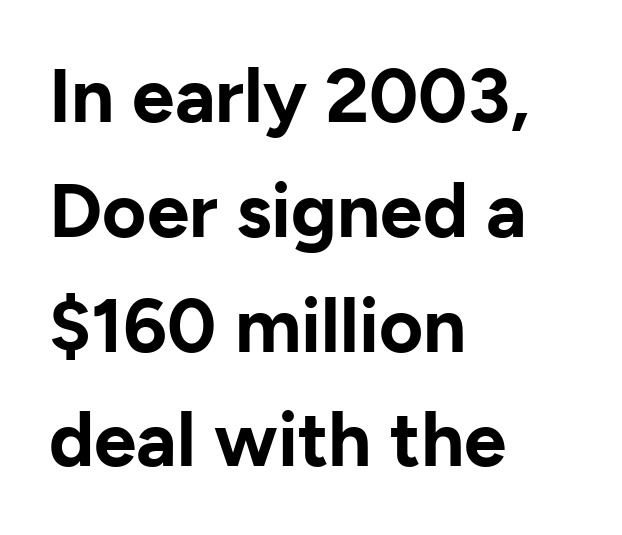
The image shows 76 px bold sans-serif type, upright; set left-aligned, normal line spacing (1.51x), normal letter spacing, not underlined; low stroke contrast and a medium x-height.
